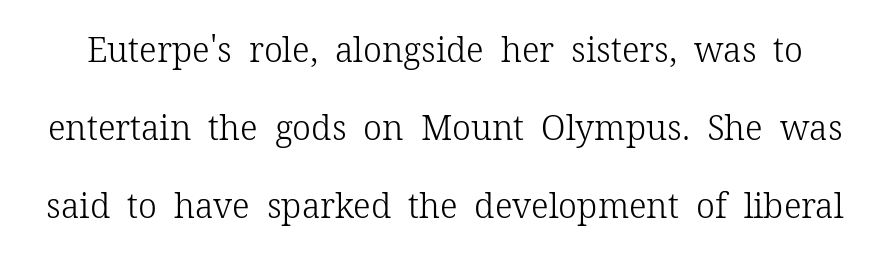
The glyphs in this specimen are seriffed. Descenders hang freely into open space. Weight: not bold — regular or lighter. It's the straight-up-and-down kind of type. Note the varied advance widths — an 'i' is clearly narrower than an 'm'. This sample uses plain, unmodified letter spacing.
